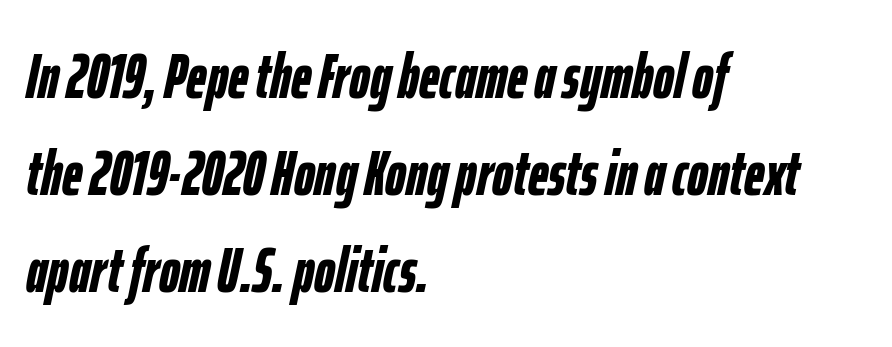
The image shows 63 px semibold, condensed type, italic (leaning right); set left-aligned, normal line spacing (1.54x), normal letter spacing, not underlined; low stroke contrast and a medium x-height.
